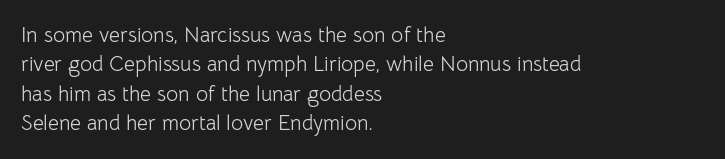
The image shows 21 px text type, upright; set left-aligned, normal line spacing (1.4x), normal letter spacing, not underlined.
